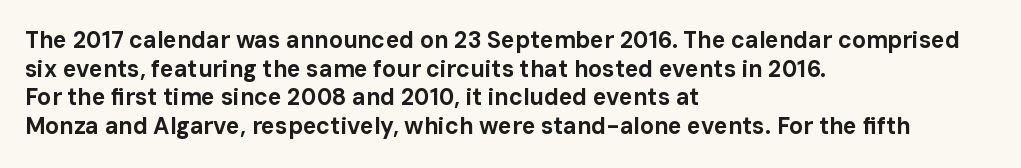
The image shows 23 px bold type, upright; set left-aligned, normal line spacing (1.25x), normal letter spacing, not underlined.
